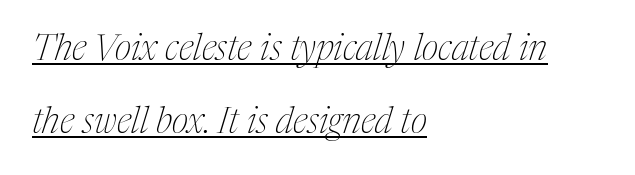
You can tell from the footed stems that serif type was used. An italicized treatment has been applied to the whole sample. Stroke thickness stays within the range of a standard reading face or lighter. Summary of vertical rhythm: relaxed, with wide interline spacing. Proportional: the letters do not fall into vertical columns. Left-aligned paragraph, ragged on the right.
